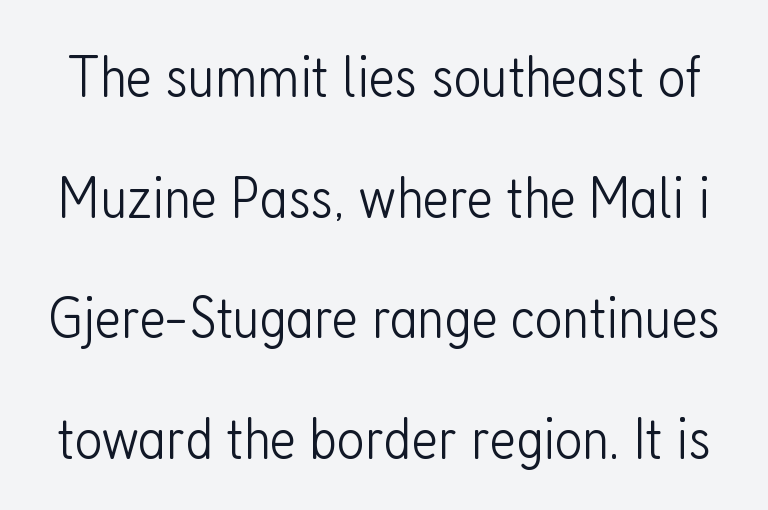
Q: Is the text bold? A: No.
Q: Is the text italic (slanted)? A: No, it is upright.
Q: Is the typeface a serif or a sans-serif typeface? A: Sans-serif.
Q: Is the text underlined? A: No.
Q: Is the spacing between letters normal or unusually wide? A: Normal.
Q: Is the spacing between lines tight, normal or loose? A: Loose.
Q: Width (condensed, normal, or wide)? A: Condensed.
Q: Stroke contrast? A: Low.
Q: x-height? A: Medium.
Q: Monospaced? A: No.
